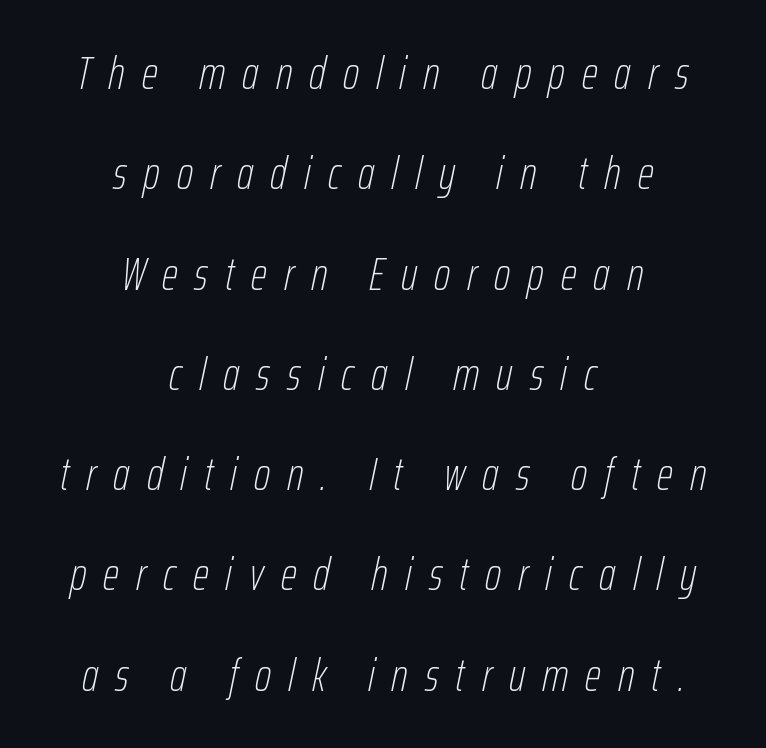
Q: Is the text bold? A: No.
Q: Is the text italic (slanted)? A: Yes, it leans right by about 12 degrees.
Q: Is the text underlined? A: No.
Q: How is the paragraph aligned? A: Centered.
Q: Is the spacing between letters normal or unusually wide? A: Unusually wide.
Q: Is the spacing between lines tight, normal or loose? A: Loose.
Q: Width (condensed, normal, or wide)? A: Condensed.
Q: Stroke contrast? A: Low.
Q: x-height? A: Medium.
Q: Monospaced? A: No.
